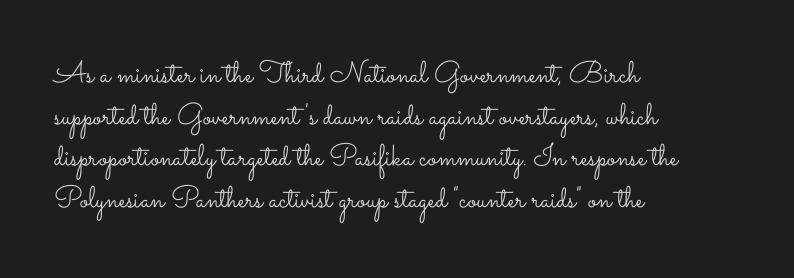
{"bold": "no", "weight": "light", "width": "wide", "stroke_contrast": "low", "x_height": "small", "monospaced": "no", "underline": "no", "align": "left", "line_spacing": "normal", "line_spacing_ratio": 1.39, "letter_spacing": "normal", "letter_spacing_em": 0.0, "glyph_px": 30}
